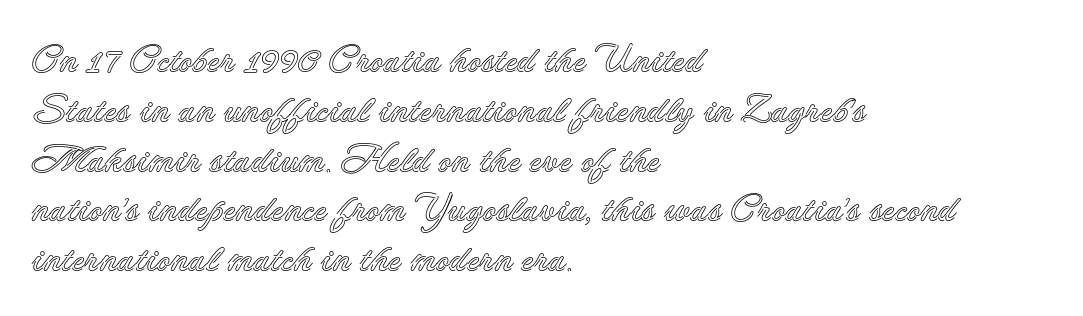
{"width": "normal", "x_height": "small", "monospaced": "no", "underline": "no", "align": "left", "line_spacing": "normal", "line_spacing_ratio": 1.31, "letter_spacing": "normal", "letter_spacing_em": 0.0, "glyph_px": 38}
